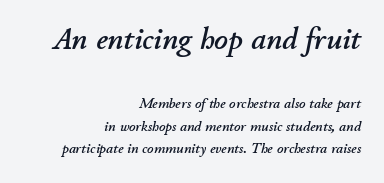
The image shows 30 px text type, italic (leaning right); set right-aligned, normal line spacing (1.61x), normal letter spacing, not underlined; the first (top) block is 2.14x larger; low stroke contrast and a small x-height.
